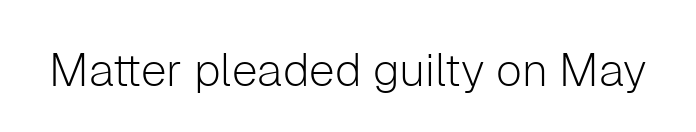
The image shows 46 px light sans-serif type, upright; set normal letter spacing, not underlined; low stroke contrast and a medium x-height.
